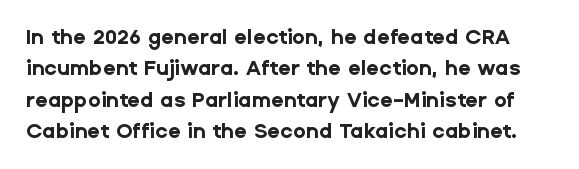
The image shows 21 px bold type, upright; set normal line spacing (1.49x), normal letter spacing, not underlined.
